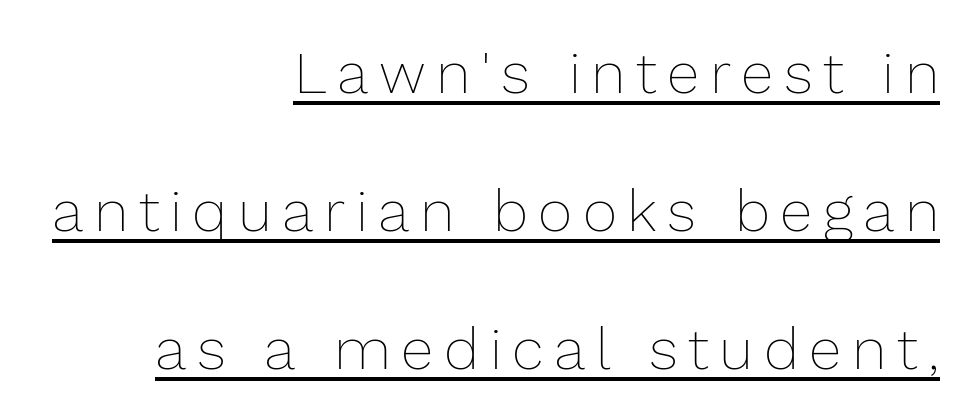
{"italic": "no", "bold": "no", "weight": "thin", "width": "normal", "stroke_contrast": "low", "x_height": "medium", "monospaced": "no", "underline": "yes", "align": "right", "line_spacing": "loose", "line_spacing_ratio": 2.34, "glyph_px": 59}
